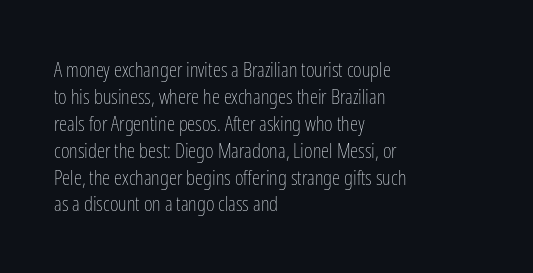
Q: Is the text bold? A: No.
Q: Is the text italic (slanted)? A: No, it is upright.
Q: Is the text underlined? A: No.
Q: How is the paragraph aligned? A: Left-aligned.
Q: Is the spacing between letters normal or unusually wide? A: Normal.
Q: Is the spacing between lines tight, normal or loose? A: Normal.
